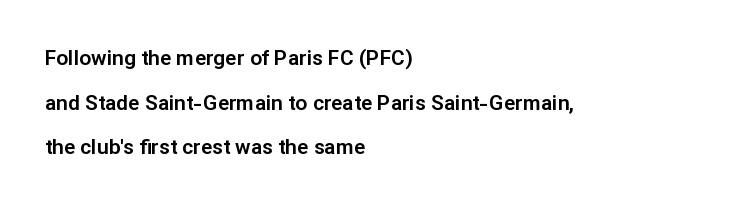
Q: Is the text italic (slanted)? A: No, it is upright.
Q: Is the text underlined? A: No.
Q: How is the paragraph aligned? A: Left-aligned.
Q: Is the spacing between letters normal or unusually wide? A: Normal.
Q: Is the spacing between lines tight, normal or loose? A: Loose.
